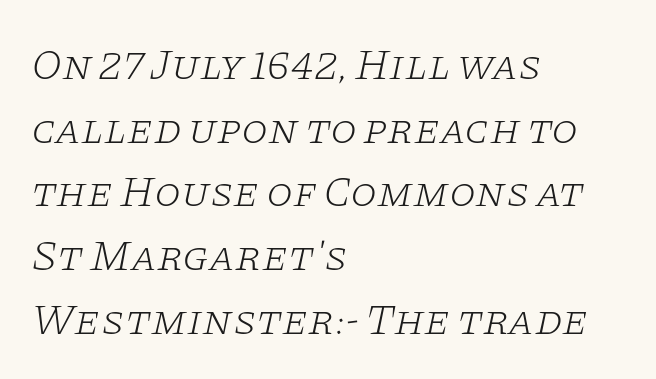
The image shows 43 px light, wide serif type, italic (leaning right); set left-aligned, normal line spacing (1.48x), normal letter spacing, not underlined; low stroke contrast and a large x-height.
